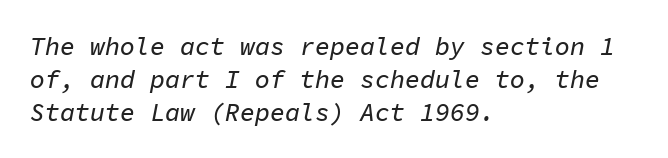
Q: Is the text italic (slanted)? A: Yes, it leans right by about 11 degrees.
Q: Is the text underlined? A: No.
Q: How is the paragraph aligned? A: Left-aligned.
Q: Is the spacing between letters normal or unusually wide? A: Normal.
Q: Is the spacing between lines tight, normal or loose? A: Normal.
